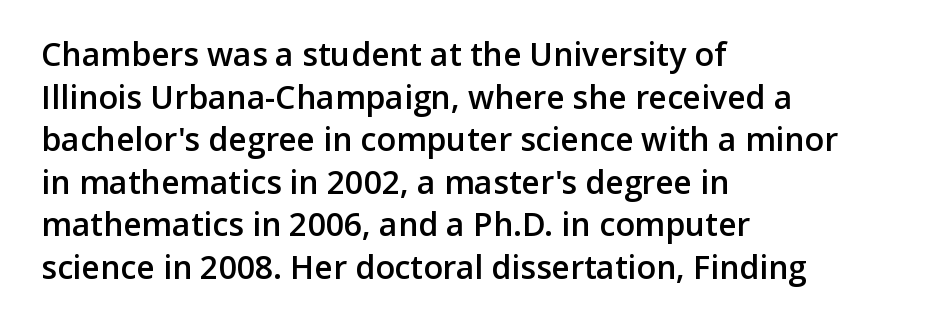
The image shows 32 px semibold sans-serif type, upright; set left-aligned, normal line spacing (1.33x), normal letter spacing, not underlined; low stroke contrast and a medium x-height.
